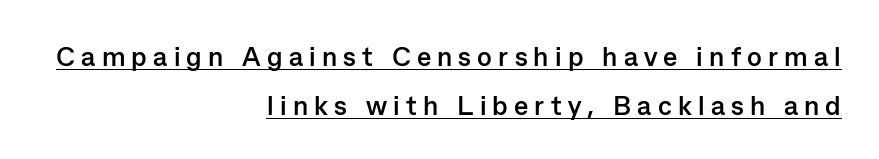
{"italic": "no", "bold": "yes", "underline": "yes", "align": "right", "line_spacing_ratio": 1.8, "letter_spacing": "wide", "letter_spacing_em": 0.23, "glyph_px": 27}
